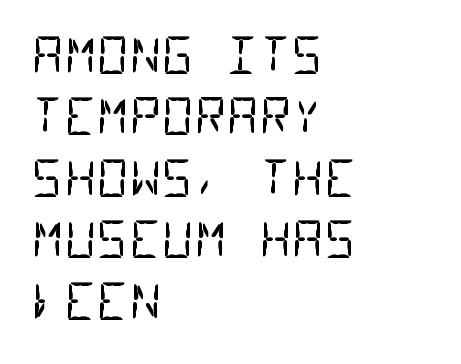
Clear beneath every line of the passage. Standard letterfit; no display-style spreading of the glyphs. Each letter, wide or thin by design, is forced into the same width here. Think standard paragraph weight, or any step lighter than that.
